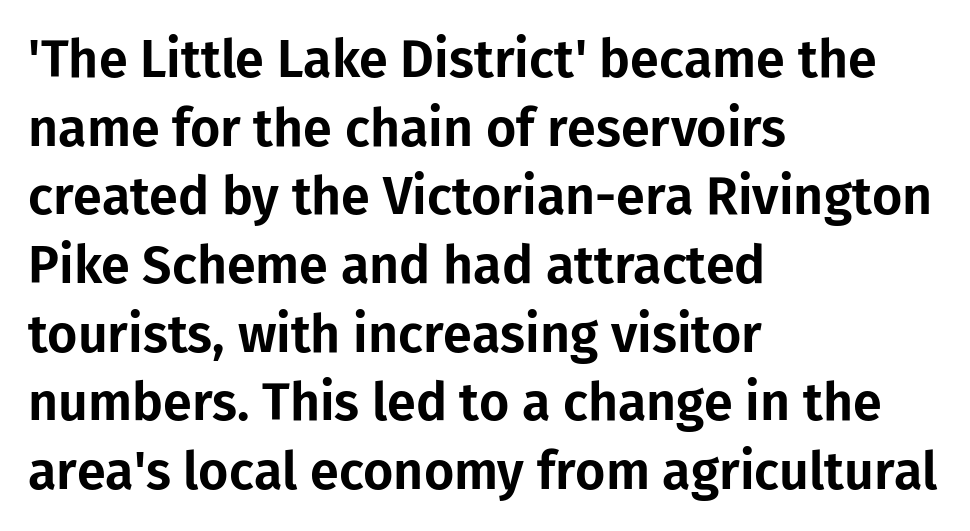
{"serif": "no", "italic": "no", "width": "normal", "stroke_contrast": "low", "x_height": "medium", "monospaced": "no", "underline": "no", "align": "left", "line_spacing": "normal", "line_spacing_ratio": 1.32, "letter_spacing": "normal", "letter_spacing_em": 0.0, "glyph_px": 52}
